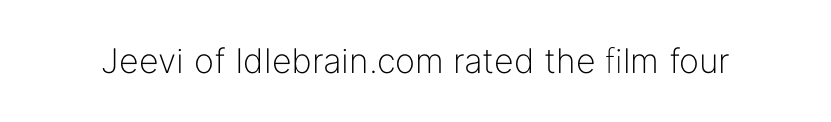
The image shows 34 px light sans-serif type, upright; set normal letter spacing, not underlined; low stroke contrast and a medium x-height.
